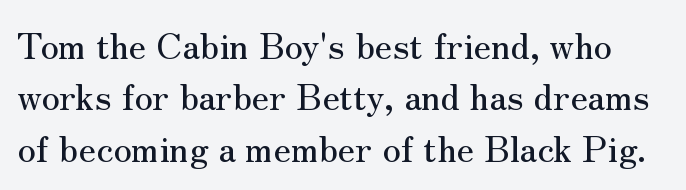
The image shows 36 px serif type, upright; set normal line spacing (1.43x), normal letter spacing, not underlined; medium stroke contrast and a small x-height.
